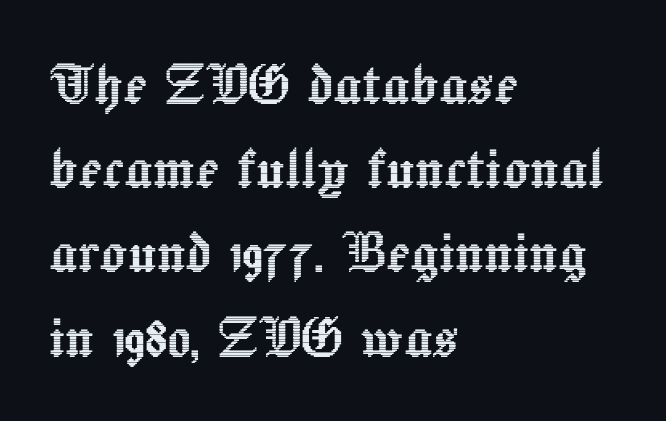
It's the straight-up-and-down kind of type. What stands out about the letter spacing? Nothing — it is the standard amount. Here the designer chose a conventional face with non-uniform glyph widths. Letters rest on an invisible, unmarked baseline. A student would call this left alignment; a typographer would say flush left, rag right.
